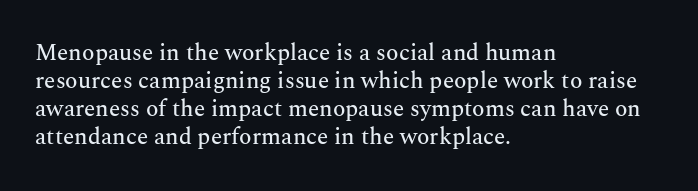
The image shows 23 px text type, upright; set left-aligned, line spacing 1.22x, normal letter spacing, not underlined.
